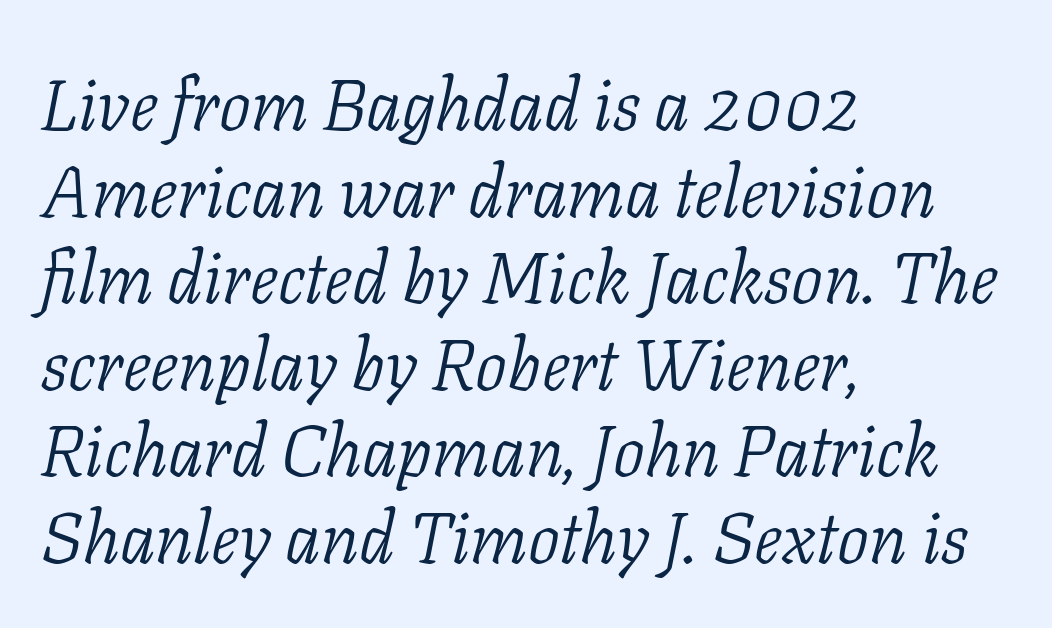
Is this a fixed-width face? No — the glyphs have proportional, varying widths. Vertical stems look standard width or narrower in stroke. Are there feet on the stems? There are — it's a serif. You could call the tracking neutral — neither tight nor loose.
